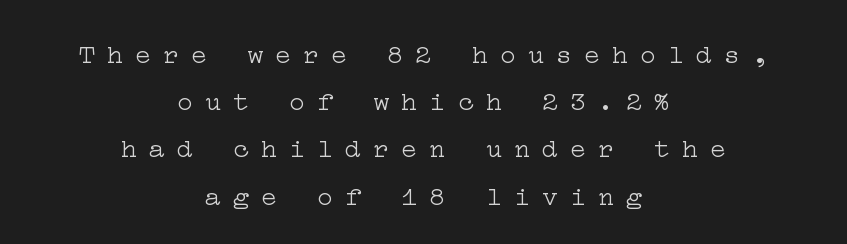
Weight: regular or lighter. Descenders are the only things crossing below the line. Letter spacing: wide. Designer's note — italics off, roman on. Which margin do the lines hug? Neither — every line sits in the middle.
